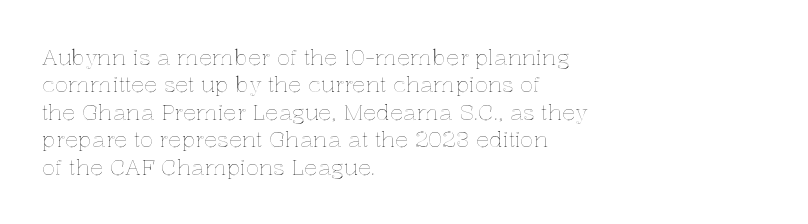
Q: Is the text italic (slanted)? A: No, it is upright.
Q: Is the text underlined? A: No.
Q: How is the paragraph aligned? A: Left-aligned.
Q: Is the spacing between letters normal or unusually wide? A: Normal.
Q: Is the spacing between lines tight, normal or loose? A: Normal.
